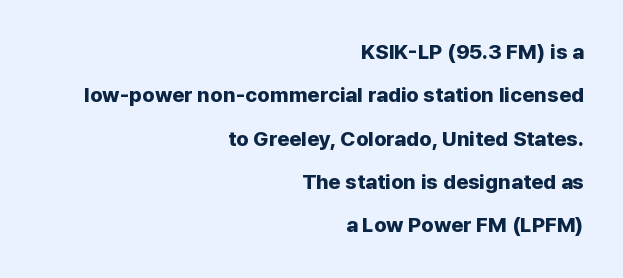
Q: Is the text bold? A: Yes.
Q: Is the text italic (slanted)? A: No, it is upright.
Q: Is the text underlined? A: No.
Q: How is the paragraph aligned? A: Right-aligned.
Q: Is the spacing between letters normal or unusually wide? A: Normal.
Q: Is the spacing between lines tight, normal or loose? A: Loose.
